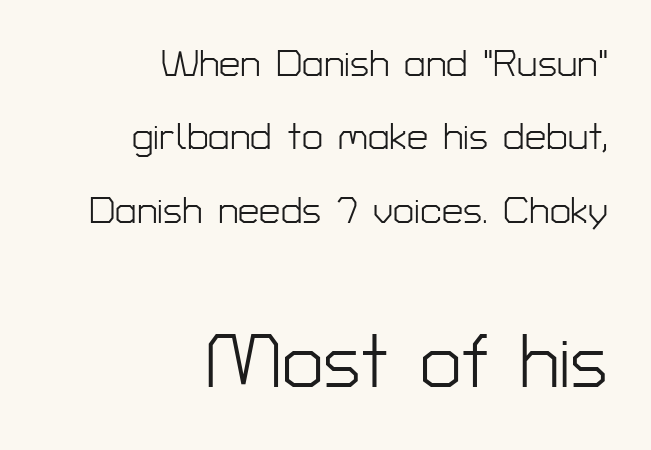
Q: Is the text bold? A: No.
Q: Is the text italic (slanted)? A: No, it is upright.
Q: Is the typeface a serif or a sans-serif typeface? A: Sans-serif.
Q: Is the text underlined? A: No.
Q: How is the paragraph aligned? A: Right-aligned.
Q: Is the spacing between letters normal or unusually wide? A: Normal.
Q: Is the spacing between lines tight, normal or loose? A: Loose.
Q: Which block of text is set in a larger size, the first (top) or the second (bottom)? A: The second (bottom) one.
Q: Width (condensed, normal, or wide)? A: Normal.
Q: Stroke contrast? A: Low.
Q: x-height? A: Medium.
Q: Monospaced? A: No.
